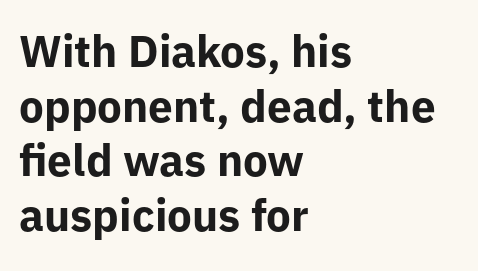
Q: Is the text bold? A: Yes.
Q: Is the text italic (slanted)? A: No, it is upright.
Q: Is the typeface a serif or a sans-serif typeface? A: Sans-serif.
Q: Is the text underlined? A: No.
Q: How is the paragraph aligned? A: Left-aligned.
Q: Is the spacing between letters normal or unusually wide? A: Normal.
Q: Width (condensed, normal, or wide)? A: Normal.
Q: Stroke contrast? A: Low.
Q: x-height? A: Medium.
Q: Monospaced? A: No.
